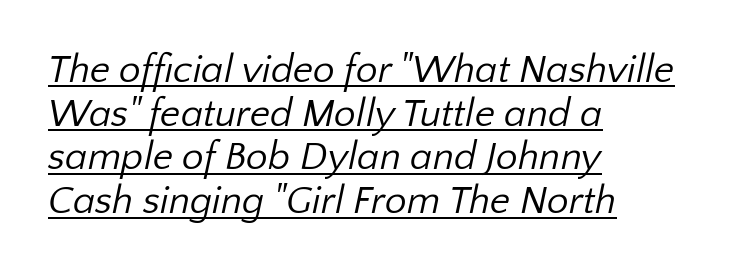
The image shows 39 px regular-weight sans-serif type; set left-aligned, tight line spacing (1.12x), normal letter spacing, underlined; low stroke contrast and a medium x-height.
